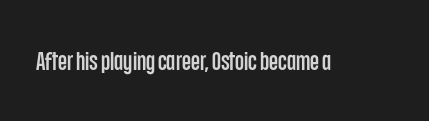
The image shows 26 px text type, upright; set normal letter spacing, not underlined.
